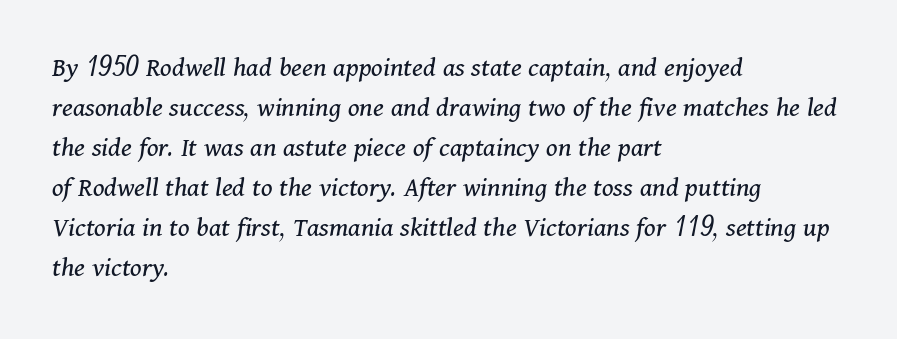
The passage is arranged the way most books set body copy — flush left. How are the letters spaced? Ordinarily, with no added tracking. Line spacing here is normal. Typographically, this falls in the serif category. Would a proofreader flag this as italicized? Yes. The rendering uses natural spacing where letterforms have individual widths.
